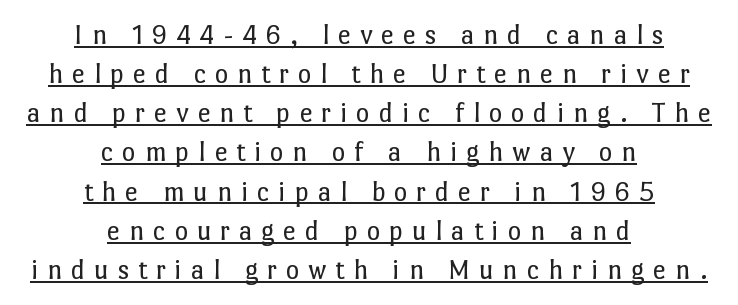
Q: Is the text bold? A: No.
Q: Is the text italic (slanted)? A: No, it is upright.
Q: Is the text underlined? A: Yes.
Q: How is the paragraph aligned? A: Centered.
Q: Is the spacing between letters normal or unusually wide? A: Unusually wide.
Q: Is the spacing between lines tight, normal or loose? A: Normal.
Q: Width (condensed, normal, or wide)? A: Normal.
Q: Stroke contrast? A: Low.
Q: x-height? A: Medium.
Q: Monospaced? A: No.
